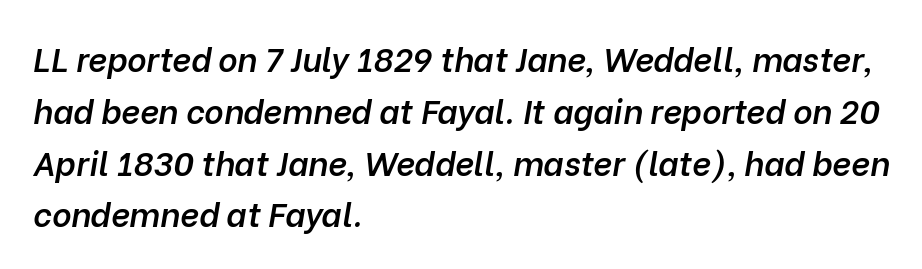
Q: Is the text bold? A: Semi-bold.
Q: Is the text italic (slanted)? A: Yes, it leans right by about 10 degrees.
Q: Is the text underlined? A: No.
Q: How is the paragraph aligned? A: Left-aligned.
Q: Is the spacing between letters normal or unusually wide? A: Normal.
Q: Is the spacing between lines tight, normal or loose? A: Normal.
Q: Width (condensed, normal, or wide)? A: Normal.
Q: Stroke contrast? A: Low.
Q: x-height? A: Medium.
Q: Monospaced? A: No.
